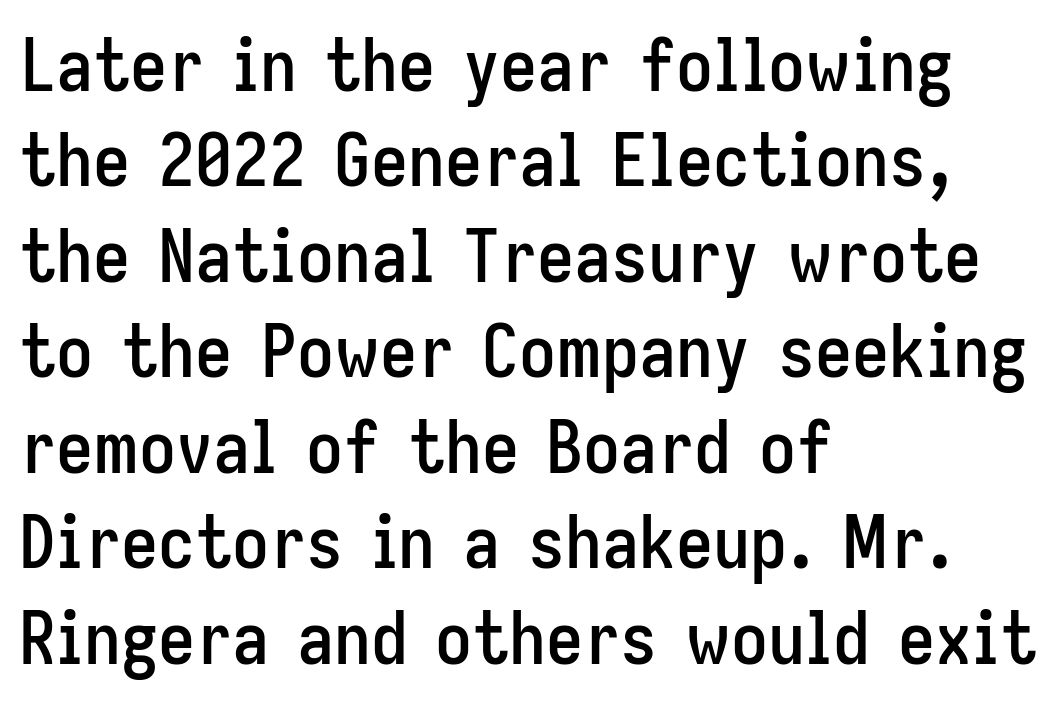
Q: Is the text italic (slanted)? A: No, it is upright.
Q: Is the typeface a serif or a sans-serif typeface? A: Sans-serif.
Q: Is the text underlined? A: No.
Q: How is the paragraph aligned? A: Left-aligned.
Q: Is the spacing between letters normal or unusually wide? A: Normal.
Q: Is the spacing between lines tight, normal or loose? A: Normal.
Q: Width (condensed, normal, or wide)? A: Condensed.
Q: Stroke contrast? A: Low.
Q: x-height? A: Medium.
Q: Monospaced? A: No.
